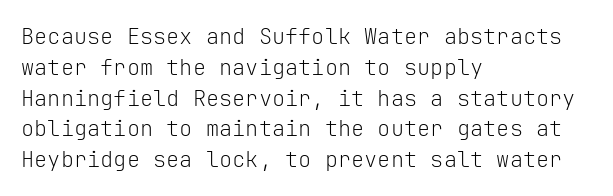
The image shows 22 px text type, upright; set left-aligned, normal line spacing (1.4x), normal letter spacing, not underlined.
